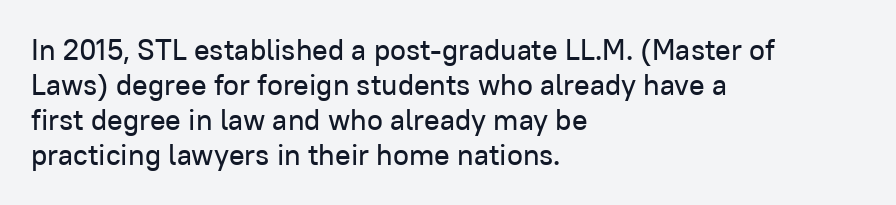
The image shows 29 px sans-serif type, upright; set left-aligned, line spacing 1.21x, normal letter spacing, not underlined; low stroke contrast and a medium x-height.
